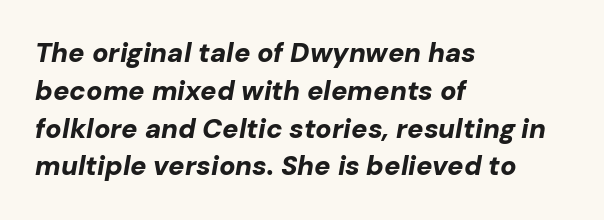
The image shows 27 px bold type, italic (leaning right); set left-aligned, normal line spacing (1.4x), normal letter spacing, not underlined.
